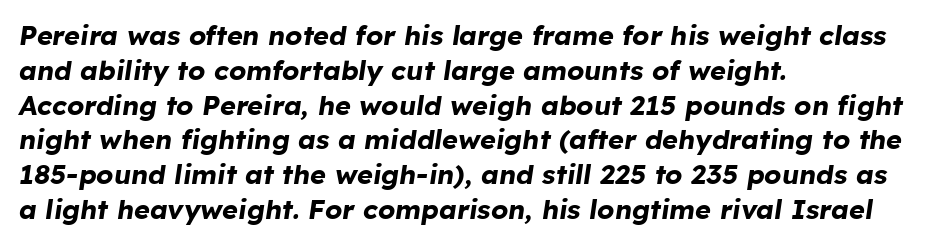
Short note: letters normally spaced. These lines are set flush left with a ragged right edge. Emphasis by weight is at full strength: bold. Students, observe: this is what conventionally led text looks like. The specimen omits any rule beneath the text block's lines.
